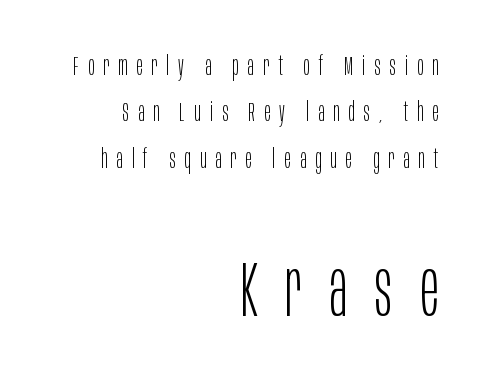
{"serif": "no", "italic": "no", "bold": "no", "weight": "light", "width": "condensed", "stroke_contrast": "low", "x_height": "large", "monospaced": "no", "underline": "no", "align": "right", "line_spacing_ratio": 1.78, "letter_spacing": "wide", "letter_spacing_em": 0.35, "larger_block": "second", "size_ratio": 2.96, "glyph_px": 77}
